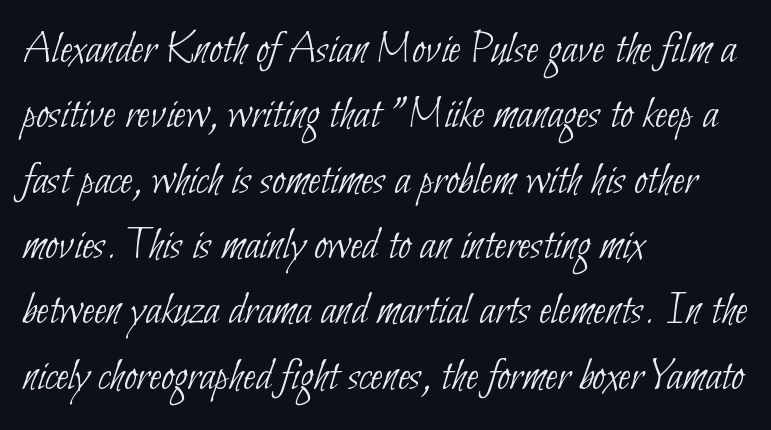
{"serif": "no", "bold": "no", "weight": "thin", "width": "condensed", "stroke_contrast": "low", "x_height": "small", "monospaced": "no", "underline": "no", "align": "left", "line_spacing": "normal", "line_spacing_ratio": 1.39, "letter_spacing": "normal", "letter_spacing_em": 0.0, "glyph_px": 47}
